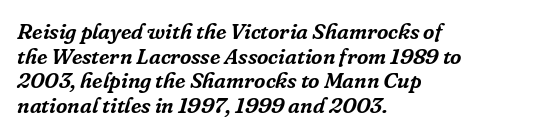
{"italic": "yes", "lean": "right", "slant_degrees": 16, "underline": "no", "align": "left", "line_spacing": "tight", "line_spacing_ratio": 1.12, "letter_spacing": "normal", "letter_spacing_em": 0.0, "glyph_px": 22}
